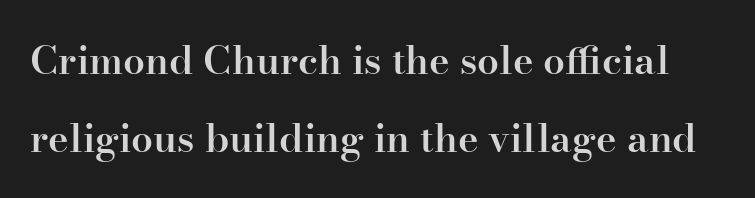
{"serif": "yes", "italic": "no", "bold": "semi", "weight": "semibold", "width": "normal", "stroke_contrast": "high", "x_height": "small", "monospaced": "no", "underline": "no", "line_spacing": "loose", "line_spacing_ratio": 1.99, "letter_spacing": "normal", "letter_spacing_em": 0.0, "glyph_px": 39}
